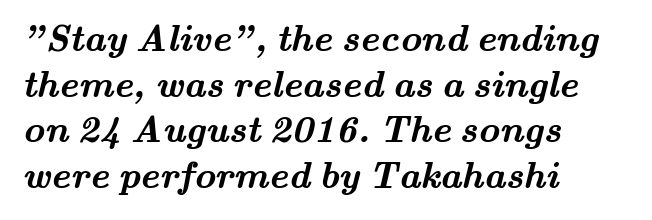
Q: Is the text bold? A: Yes.
Q: Is the typeface a serif or a sans-serif typeface? A: Serif.
Q: Is the text underlined? A: No.
Q: How is the paragraph aligned? A: Left-aligned.
Q: Is the spacing between letters normal or unusually wide? A: Normal.
Q: Width (condensed, normal, or wide)? A: Wide.
Q: Stroke contrast? A: Medium.
Q: x-height? A: Small.
Q: Monospaced? A: No.
